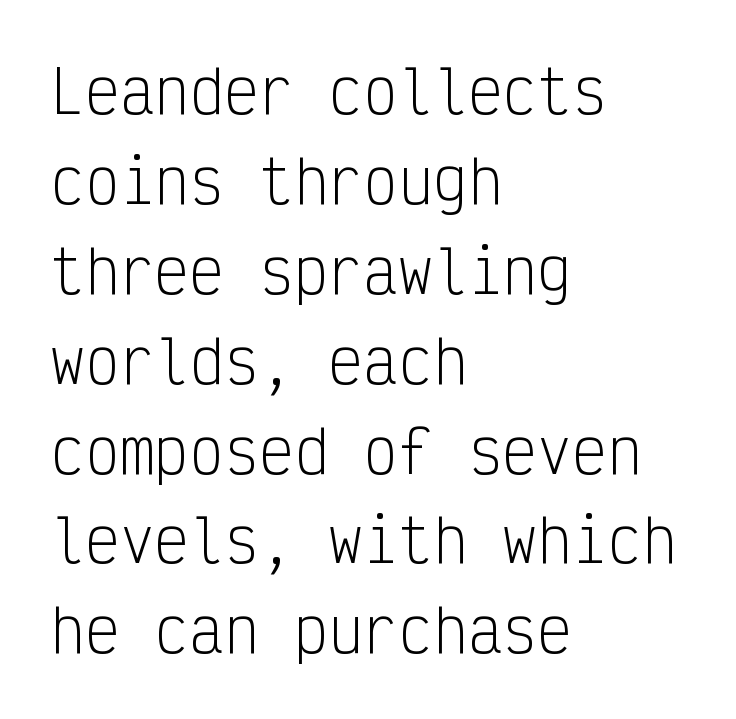
{"serif": "no", "italic": "no", "bold": "no", "weight": "light", "width": "condensed", "stroke_contrast": "low", "x_height": "medium", "monospaced": "yes", "underline": "no", "align": "left", "line_spacing": "normal", "line_spacing_ratio": 1.55, "letter_spacing": "normal", "letter_spacing_em": 0.0, "glyph_px": 58}
